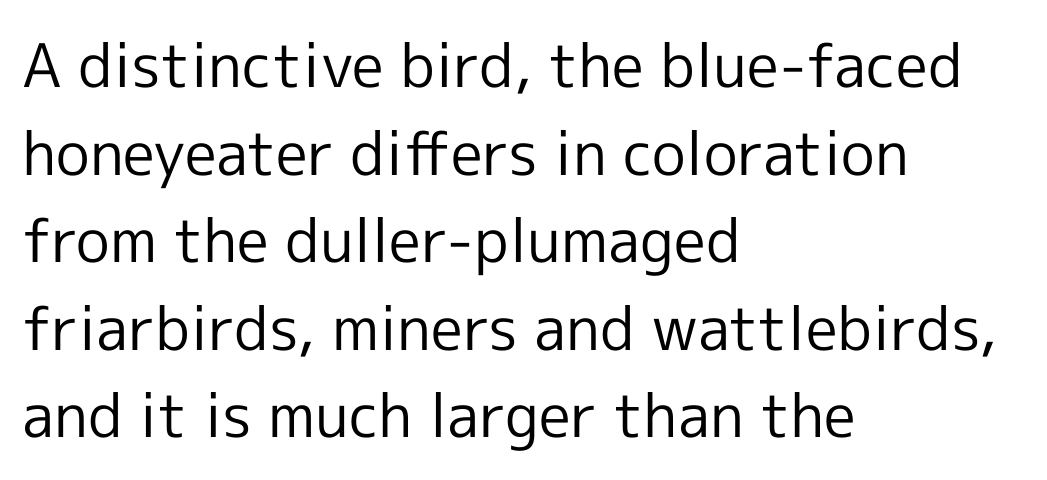
This sample uses plain, unmodified letter spacing. The passage shown is typed in a proportional face where columns would drift. Leftover space on each line is placed entirely after the last word. This is roman type, the default non-slanted kind. Unmarked baselines from the first word to the last.
